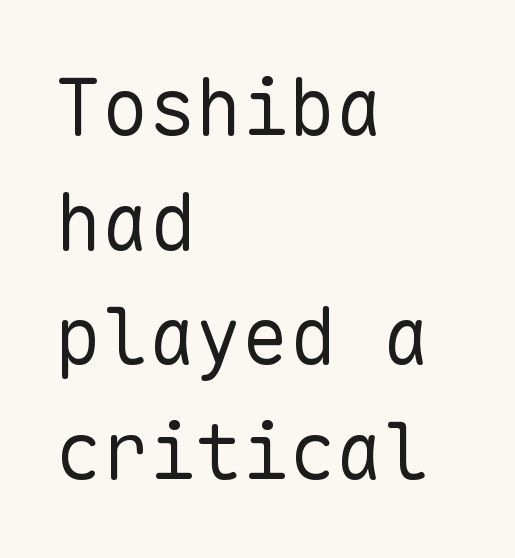
{"serif": "no", "italic": "no", "bold": "no", "weight": "regular", "width": "normal", "stroke_contrast": "low", "x_height": "medium", "monospaced": "yes", "underline": "no", "align": "left", "line_spacing": "normal", "line_spacing_ratio": 1.47, "letter_spacing": "normal", "letter_spacing_em": 0.0, "glyph_px": 78}
